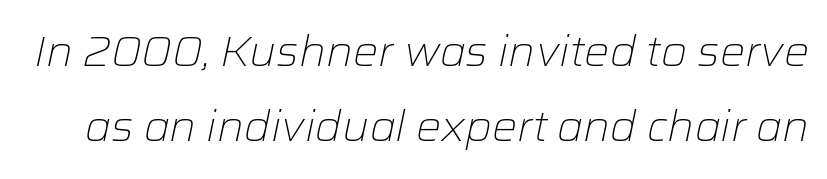
Q: Is the text bold? A: No.
Q: Is the text italic (slanted)? A: Yes, it leans right by about 12 degrees.
Q: Is the text underlined? A: No.
Q: Is the spacing between letters normal or unusually wide? A: Normal.
Q: Width (condensed, normal, or wide)? A: Normal.
Q: Stroke contrast? A: Low.
Q: x-height? A: Medium.
Q: Monospaced? A: No.
